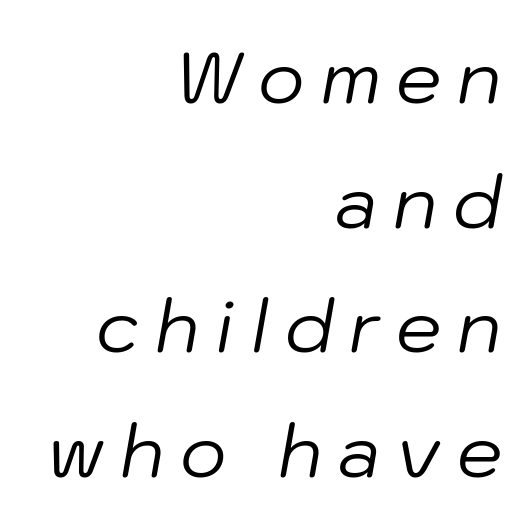
{"italic": "yes", "lean": "right", "slant_degrees": 10, "bold": "no", "weight": "regular", "width": "normal", "stroke_contrast": "low", "x_height": "medium", "monospaced": "no", "underline": "no", "align": "right", "line_spacing_ratio": 1.73, "letter_spacing": "wide", "letter_spacing_em": 0.22, "glyph_px": 72}
